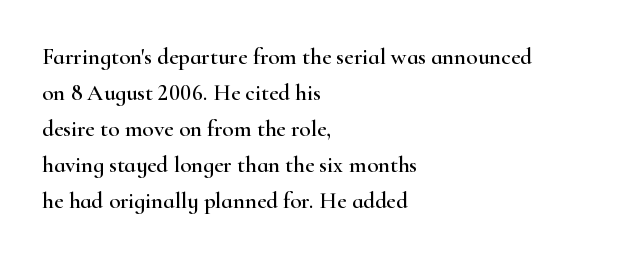
The image shows 23 px text type, upright; set left-aligned, normal line spacing (1.57x), normal letter spacing, not underlined.
